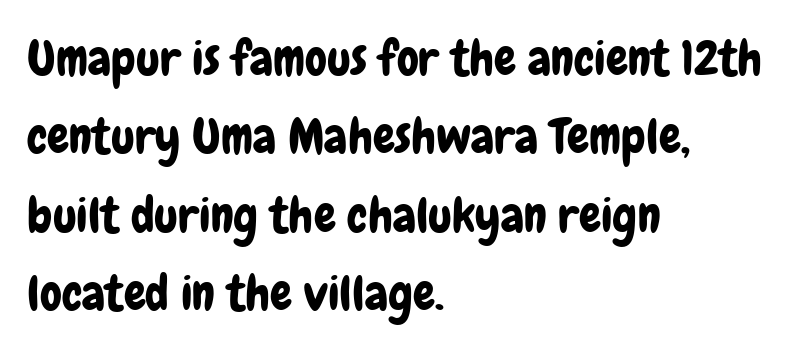
Q: Is the text italic (slanted)? A: No, it is upright.
Q: Is the typeface a serif or a sans-serif typeface? A: Sans-serif.
Q: Is the text underlined? A: No.
Q: How is the paragraph aligned? A: Left-aligned.
Q: Is the spacing between letters normal or unusually wide? A: Normal.
Q: Is the spacing between lines tight, normal or loose? A: Normal.
Q: Width (condensed, normal, or wide)? A: Condensed.
Q: Stroke contrast? A: Low.
Q: x-height? A: Medium.
Q: Monospaced? A: No.
